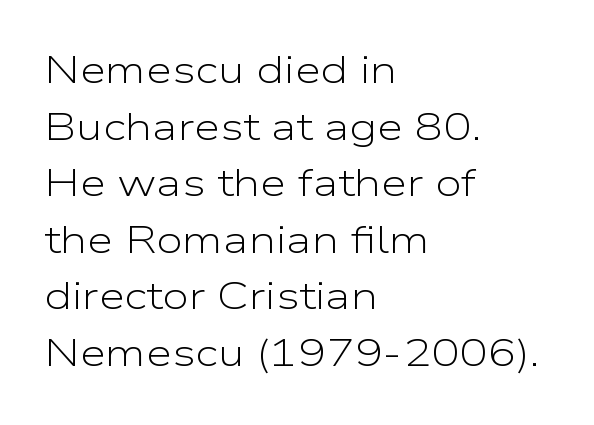
The image shows 38 px light, wide sans-serif type, upright; set left-aligned, normal line spacing (1.49x), normal letter spacing, not underlined; low stroke contrast and a medium x-height.
